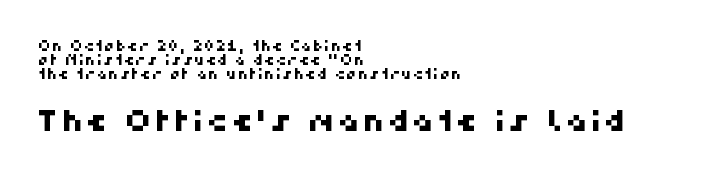
{"serif": "no", "width": "normal", "stroke_contrast": "high", "x_height": "medium", "monospaced": "no", "underline": "no", "align": "left", "line_spacing": "tight", "line_spacing_ratio": 0.99, "larger_block": "second", "size_ratio": 2.14, "glyph_px": 30}
